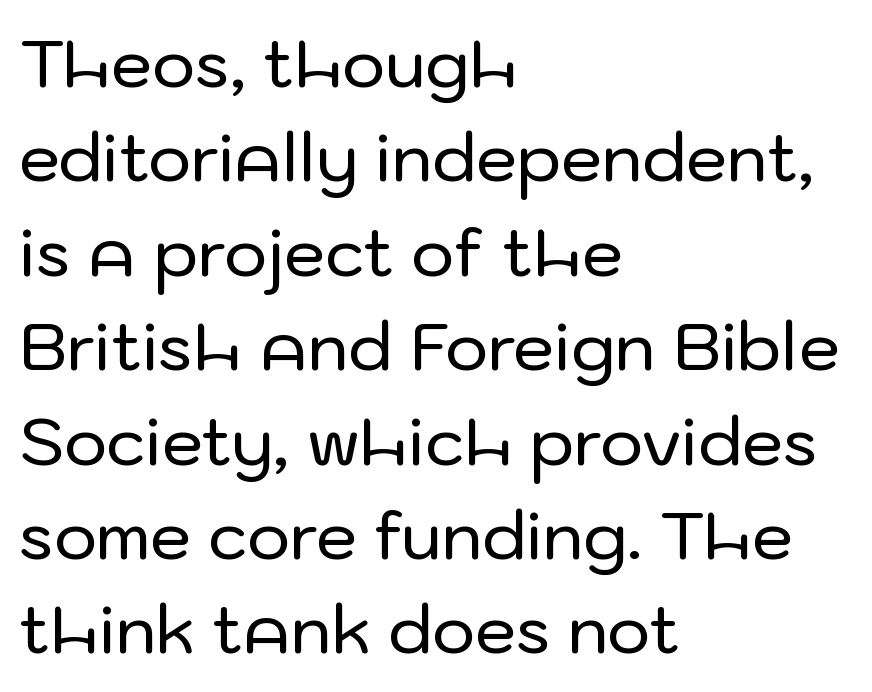
Q: Is the text italic (slanted)? A: No, it is upright.
Q: Is the typeface a serif or a sans-serif typeface? A: Sans-serif.
Q: Is the text underlined? A: No.
Q: How is the paragraph aligned? A: Left-aligned.
Q: Is the spacing between letters normal or unusually wide? A: Normal.
Q: Is the spacing between lines tight, normal or loose? A: Normal.
Q: Width (condensed, normal, or wide)? A: Normal.
Q: Stroke contrast? A: Low.
Q: x-height? A: Medium.
Q: Monospaced? A: No.
